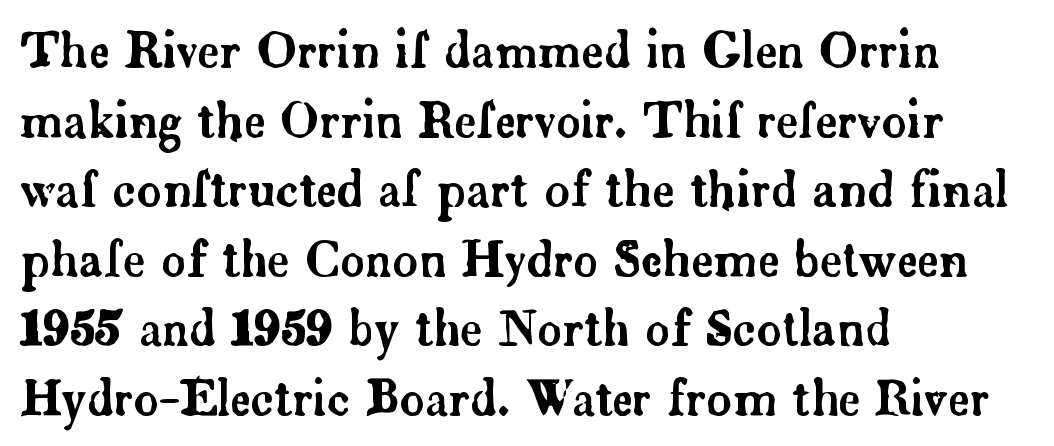
Q: Is the text italic (slanted)? A: No, it is upright.
Q: Is the typeface a serif or a sans-serif typeface? A: Serif.
Q: Is the text underlined? A: No.
Q: How is the paragraph aligned? A: Left-aligned.
Q: Is the spacing between letters normal or unusually wide? A: Normal.
Q: Is the spacing between lines tight, normal or loose? A: Normal.
Q: Width (condensed, normal, or wide)? A: Normal.
Q: Stroke contrast? A: Low.
Q: x-height? A: Small.
Q: Monospaced? A: No.
